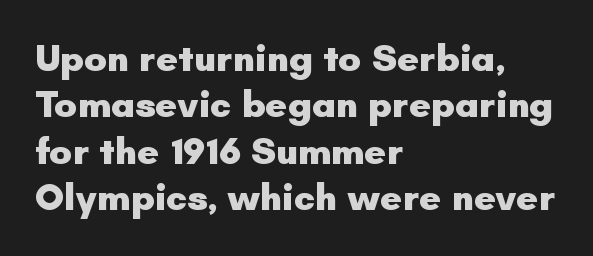
The image shows 38 px heavy sans-serif type, upright; set left-aligned, line spacing 1.22x, normal letter spacing, not underlined; low stroke contrast and a small x-height.
